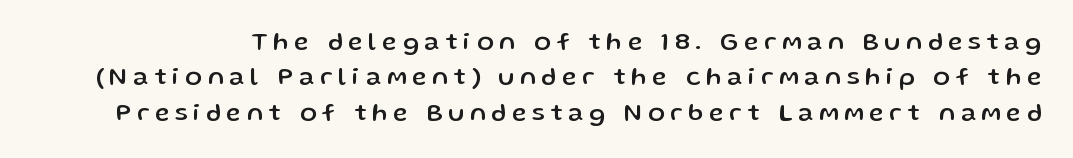
The image shows 25 px text type, upright; set normal line spacing (1.42x), unusually wide letter spacing (+0.23 em), not underlined.
